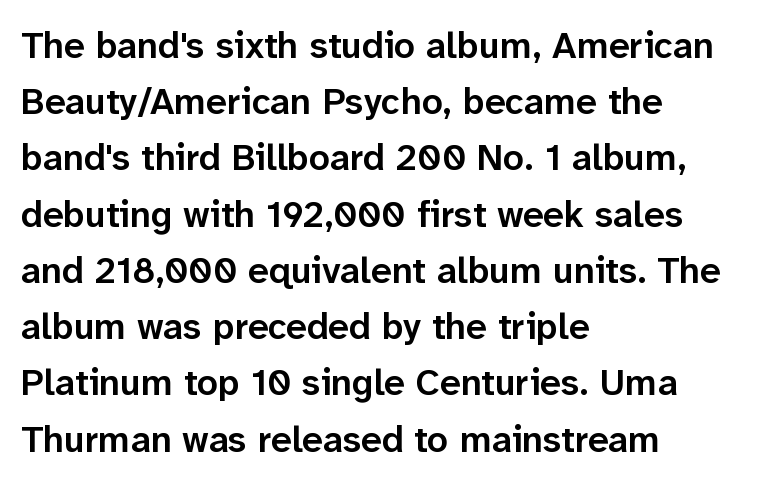
{"serif": "no", "italic": "no", "bold": "semi", "weight": "semibold", "width": "normal", "stroke_contrast": "low", "x_height": "medium", "monospaced": "no", "underline": "no", "align": "left", "line_spacing": "normal", "line_spacing_ratio": 1.52, "letter_spacing": "normal", "letter_spacing_em": 0.0, "glyph_px": 37}
